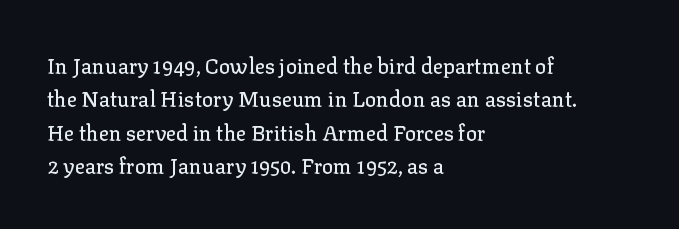
The image shows 21 px text type, upright; set left-aligned, normal line spacing (1.59x), normal letter spacing, not underlined.
